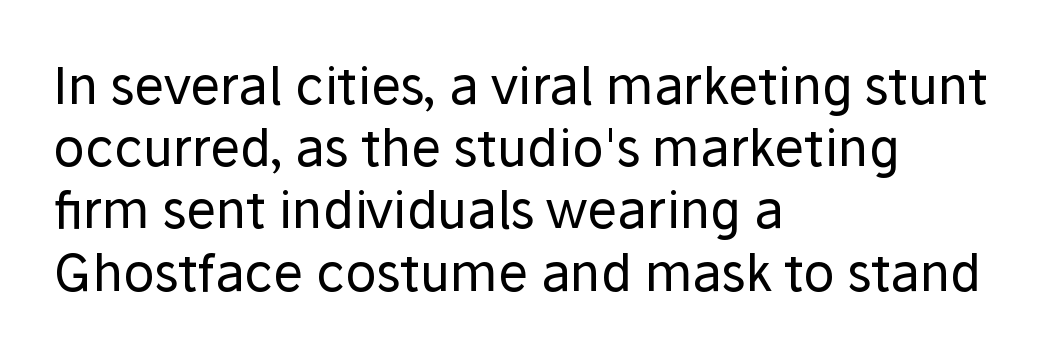
Q: Is the text bold? A: No.
Q: Is the text italic (slanted)? A: No, it is upright.
Q: Is the typeface a serif or a sans-serif typeface? A: Sans-serif.
Q: Is the text underlined? A: No.
Q: How is the paragraph aligned? A: Left-aligned.
Q: Is the spacing between letters normal or unusually wide? A: Normal.
Q: Width (condensed, normal, or wide)? A: Normal.
Q: Stroke contrast? A: Low.
Q: x-height? A: Medium.
Q: Monospaced? A: No.
